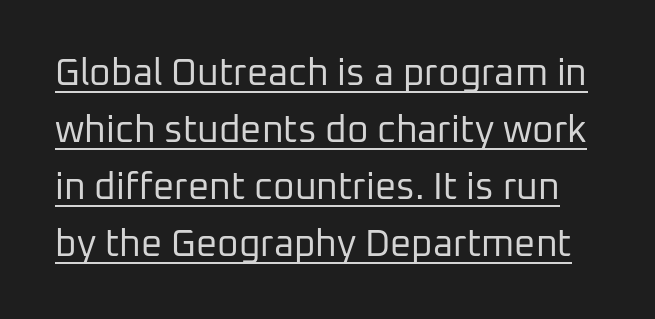
The image shows 37 px regular-weight sans-serif type, upright; set normal line spacing (1.54x), normal letter spacing, underlined; low stroke contrast and a medium x-height.
